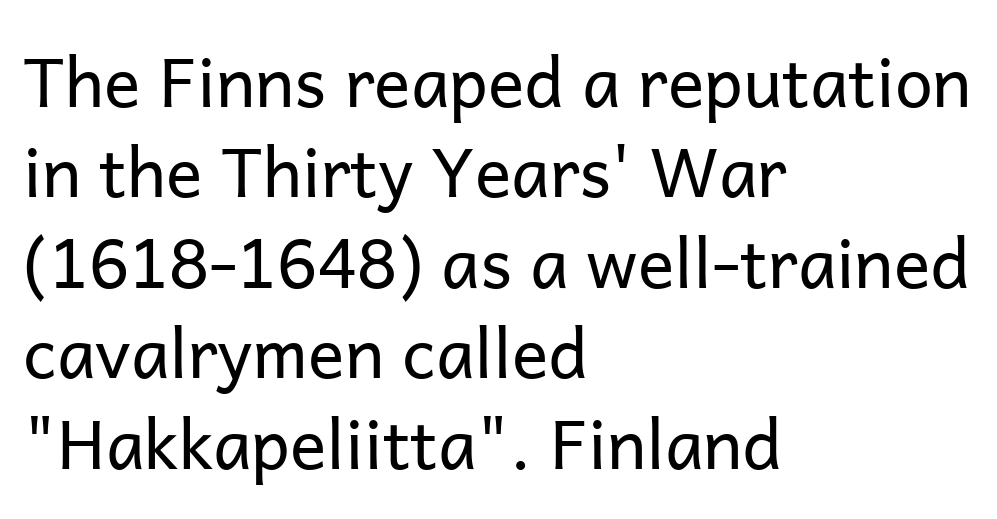
{"serif": "no", "italic": "no", "bold": "no", "weight": "regular", "width": "normal", "stroke_contrast": "low", "x_height": "medium", "monospaced": "no", "underline": "no", "align": "left", "line_spacing": "normal", "line_spacing_ratio": 1.33, "letter_spacing": "normal", "letter_spacing_em": 0.0, "glyph_px": 68}
